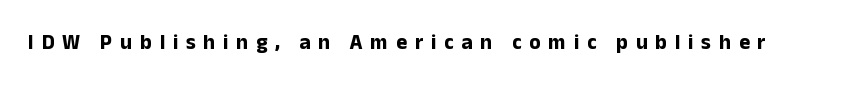
{"italic": "no", "bold": "yes", "underline": "no", "letter_spacing": "wide", "letter_spacing_em": 0.37, "glyph_px": 21}
